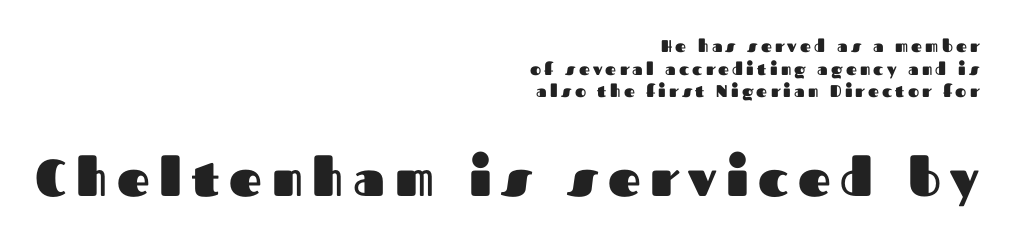
The image shows 51 px heavy sans-serif type, upright; set right-aligned, normal line spacing (1.33x), not underlined; the second (bottom) block is 3.0x larger; medium stroke contrast and a medium x-height.
